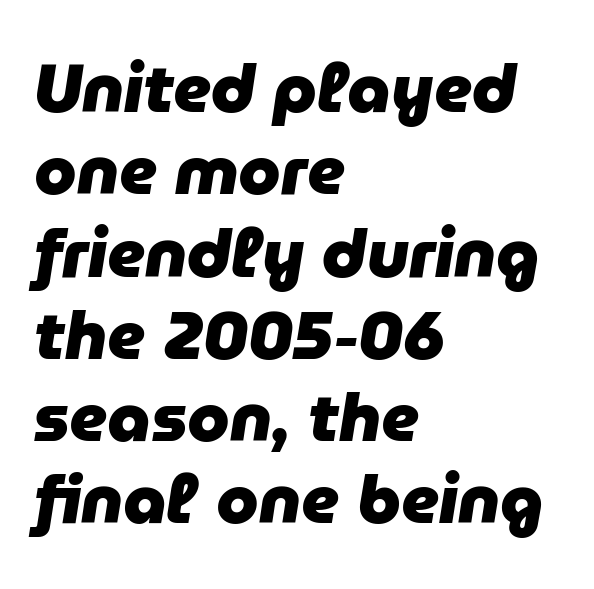
Q: Is the text bold? A: Yes.
Q: Is the text italic (slanted)? A: Yes, it leans right by about 9 degrees.
Q: Is the text underlined? A: No.
Q: How is the paragraph aligned? A: Left-aligned.
Q: Is the spacing between letters normal or unusually wide? A: Normal.
Q: Width (condensed, normal, or wide)? A: Normal.
Q: Stroke contrast? A: Low.
Q: x-height? A: Medium.
Q: Monospaced? A: No.
